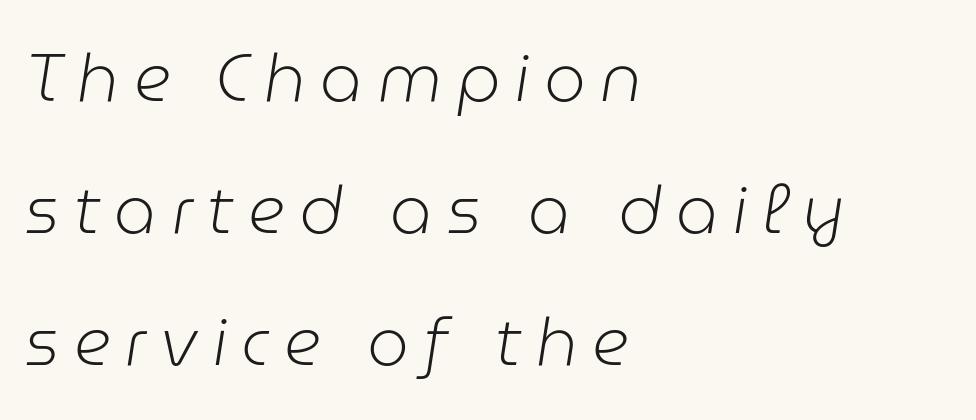
The image shows 66 px light type, italic (leaning right); set left-aligned, loose line spacing (2.0x), unusually wide letter spacing (+0.22 em), not underlined; low stroke contrast and a medium x-height.
